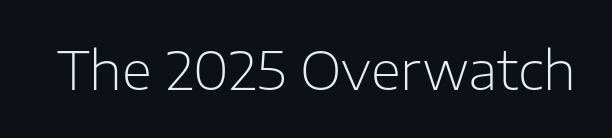
{"serif": "no", "italic": "no", "bold": "no", "weight": "light", "width": "normal", "stroke_contrast": "low", "x_height": "medium", "monospaced": "no", "underline": "no", "letter_spacing": "normal", "letter_spacing_em": 0.0, "glyph_px": 52}
